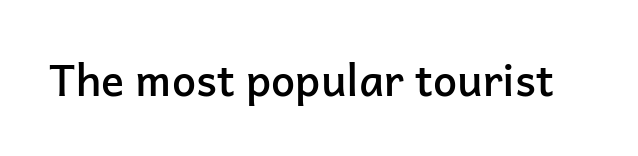
Q: Is the text bold? A: Semi-bold.
Q: Is the text italic (slanted)? A: No, it is upright.
Q: Is the typeface a serif or a sans-serif typeface? A: Sans-serif.
Q: Is the text underlined? A: No.
Q: Is the spacing between letters normal or unusually wide? A: Normal.
Q: Width (condensed, normal, or wide)? A: Normal.
Q: Stroke contrast? A: Low.
Q: x-height? A: Medium.
Q: Monospaced? A: No.
